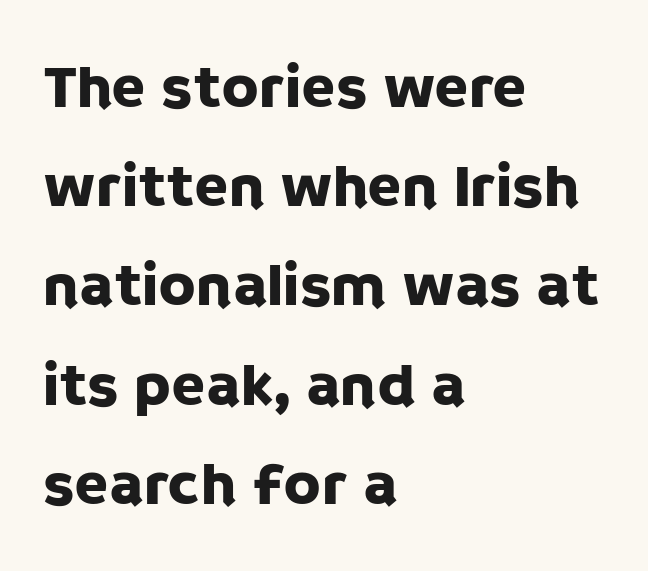
The image shows 62 px sans-serif type, upright; set left-aligned, normal line spacing (1.6x), normal letter spacing, not underlined; low stroke contrast and a large x-height.
